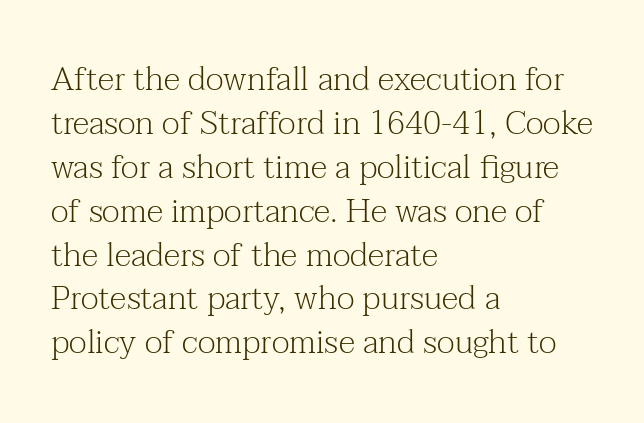
Q: Is the text bold? A: No.
Q: Is the text italic (slanted)? A: No, it is upright.
Q: Is the typeface a serif or a sans-serif typeface? A: Serif.
Q: Is the text underlined? A: No.
Q: How is the paragraph aligned? A: Left-aligned.
Q: Is the spacing between letters normal or unusually wide? A: Normal.
Q: Is the spacing between lines tight, normal or loose? A: Normal.
Q: Width (condensed, normal, or wide)? A: Normal.
Q: Stroke contrast? A: Medium.
Q: x-height? A: Medium.
Q: Monospaced? A: No.
